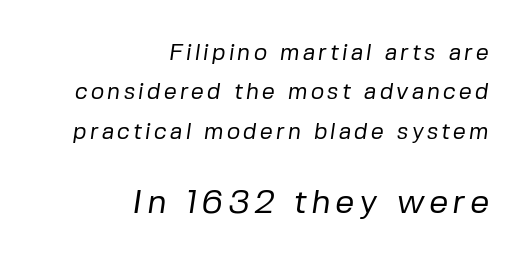
{"serif": "no", "bold": "no", "weight": "regular", "width": "normal", "stroke_contrast": "low", "x_height": "medium", "monospaced": "no", "underline": "no", "align": "right", "line_spacing_ratio": 1.71, "larger_block": "second", "size_ratio": 1.48, "glyph_px": 34}
